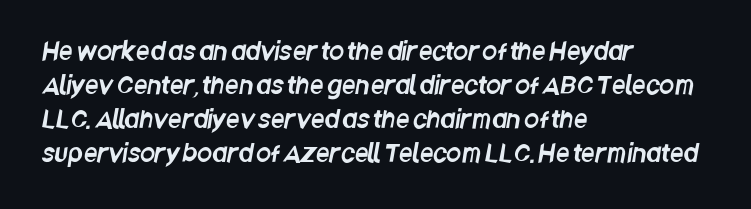
Lines of text with bare space underneath. Glyph-to-glyph distance matches everyday printed text. The lines sit at an ordinary, default distance from one another. The lines in this sample share a left origin and differ only in where they stop.
